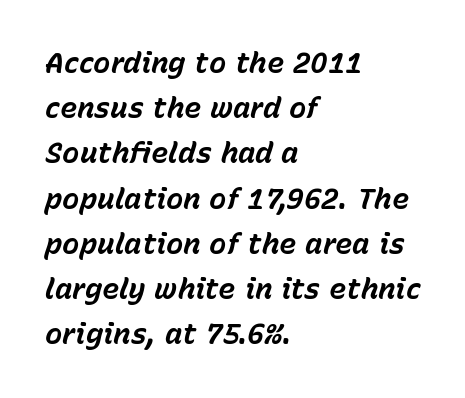
{"italic": "yes", "lean": "right", "slant_degrees": 15, "bold": "yes", "weight": "bold", "width": "normal", "stroke_contrast": "low", "x_height": "medium", "monospaced": "no", "underline": "no", "align": "left", "line_spacing": "normal", "line_spacing_ratio": 1.56, "letter_spacing": "normal", "letter_spacing_em": 0.0, "glyph_px": 29}
